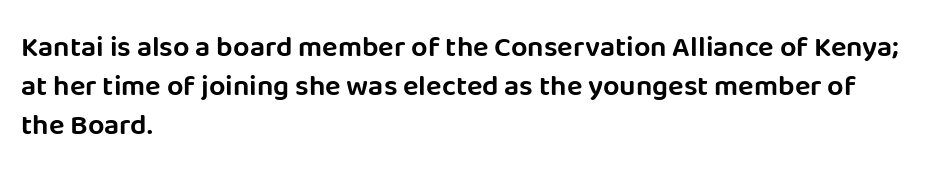
Q: Is the text italic (slanted)? A: No, it is upright.
Q: Is the typeface a serif or a sans-serif typeface? A: Sans-serif.
Q: Is the text underlined? A: No.
Q: How is the paragraph aligned? A: Left-aligned.
Q: Is the spacing between letters normal or unusually wide? A: Normal.
Q: Is the spacing between lines tight, normal or loose? A: Normal.
Q: Width (condensed, normal, or wide)? A: Normal.
Q: Stroke contrast? A: Low.
Q: x-height? A: Large.
Q: Monospaced? A: No.
